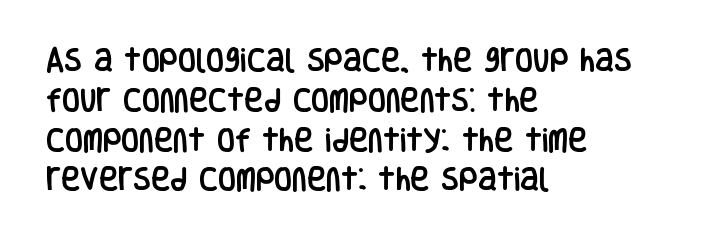
Q: Is the text italic (slanted)? A: No, it is upright.
Q: Is the text underlined? A: No.
Q: How is the paragraph aligned? A: Left-aligned.
Q: Is the spacing between letters normal or unusually wide? A: Normal.
Q: Is the spacing between lines tight, normal or loose? A: Normal.
